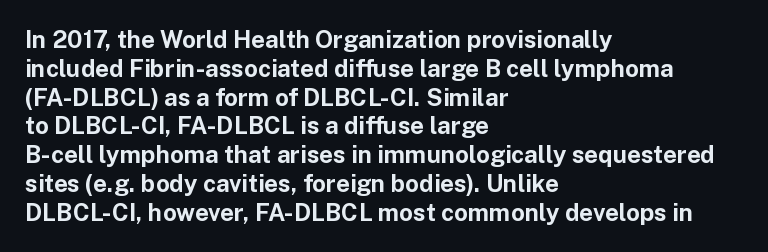
The image shows 24 px bold type, upright; set left-aligned, line spacing 1.2x, normal letter spacing, not underlined.
